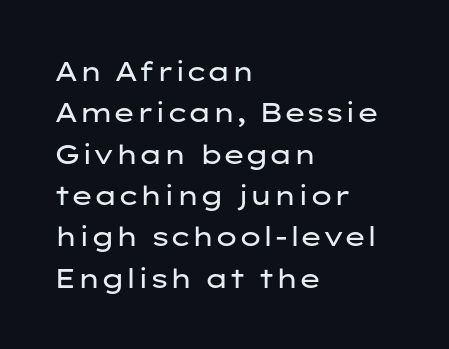
In terms of leading, this rendering sits right in the middle. The lettering stays uniformly vertical, giving the passage a roman look. Decoration check: the copy has no underline. The passage shown is not bold in any degree. How are the letters spaced? Ordinarily, with no added tracking.
